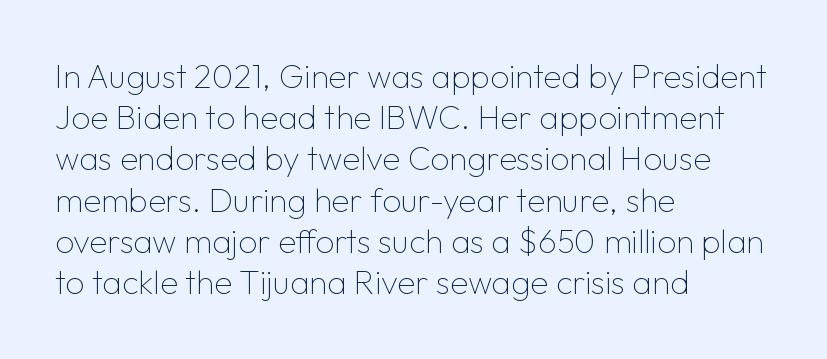
Q: Is the text bold? A: No.
Q: Is the text italic (slanted)? A: No, it is upright.
Q: Is the typeface a serif or a sans-serif typeface? A: Sans-serif.
Q: Is the text underlined? A: No.
Q: How is the paragraph aligned? A: Left-aligned.
Q: Is the spacing between letters normal or unusually wide? A: Normal.
Q: Is the spacing between lines tight, normal or loose? A: Normal.
Q: Width (condensed, normal, or wide)? A: Normal.
Q: Stroke contrast? A: Low.
Q: x-height? A: Medium.
Q: Monospaced? A: No.
